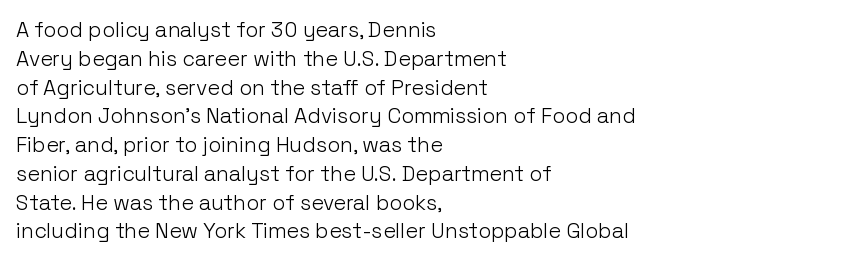
{"italic": "no", "bold": "no", "underline": "no", "align": "left", "line_spacing": "normal", "line_spacing_ratio": 1.37, "letter_spacing": "normal", "letter_spacing_em": 0.0, "glyph_px": 21}
